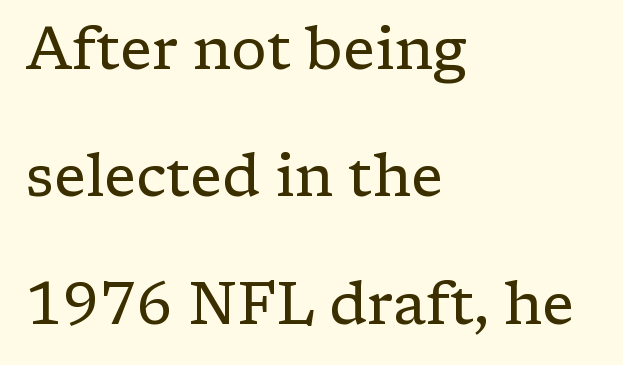
The typesetter chose a ragged-right arrangement here. No letter is thick-stroked: the sample isn't bold. Leading is clearly above the norm, producing a sparse column. How are the letters spaced? Ordinarily, with no added tracking.
